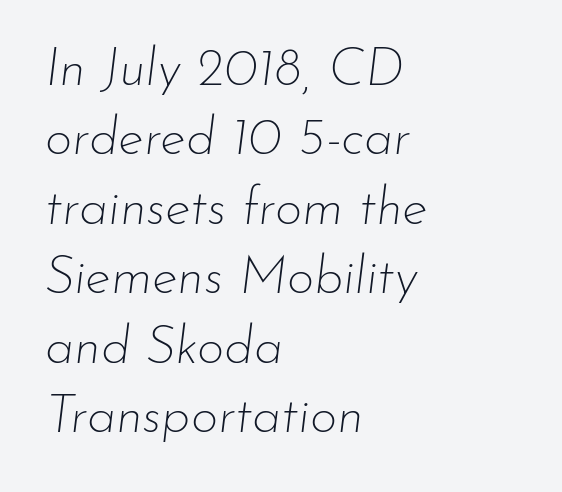
{"italic": "yes", "lean": "right", "slant_degrees": 7, "bold": "no", "weight": "thin", "width": "normal", "stroke_contrast": "low", "x_height": "small", "monospaced": "no", "underline": "no", "align": "left", "line_spacing": "normal", "line_spacing_ratio": 1.31, "letter_spacing": "normal", "letter_spacing_em": 0.0, "glyph_px": 53}
